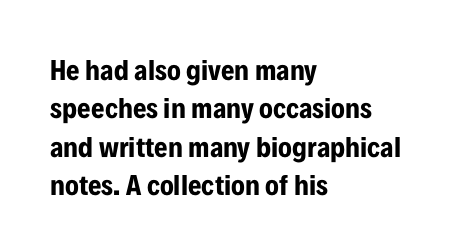
Horizontal bands of white between lines are of average thickness. The letters stand upright; this is a roman face. Unmarked baselines from the first word to the last. Is this a fixed-width face? No — the glyphs have proportional, varying widths. Does extra space separate the letters? No, they use regular spacing.
